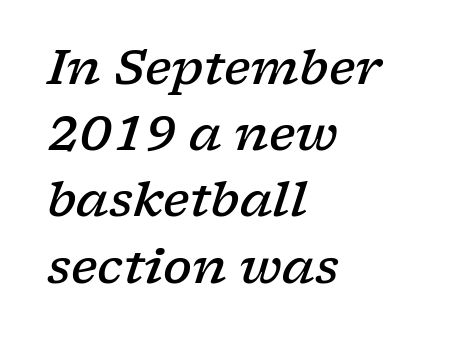
The image shows 48 px semibold, wide serif type, italic (leaning right); set left-aligned, normal line spacing (1.38x), normal letter spacing, not underlined; low stroke contrast and a medium x-height.
